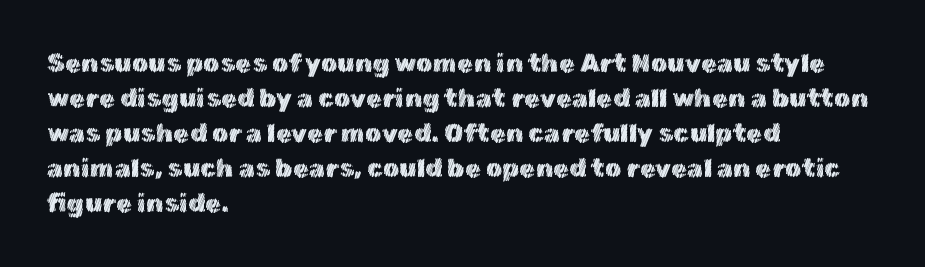
Upright lettering throughout. A classic flush-left, rag-right setting is used for this passage. Underlining? Definitely not there. The passage shown stacks its lines at a standard gap. The letterforms sit shoulder to shoulder at normal distance.
